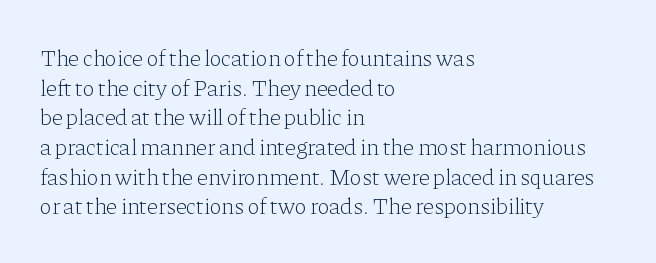
The image shows 23 px text type, upright; set left-aligned, normal line spacing (1.29x), normal letter spacing, not underlined.
